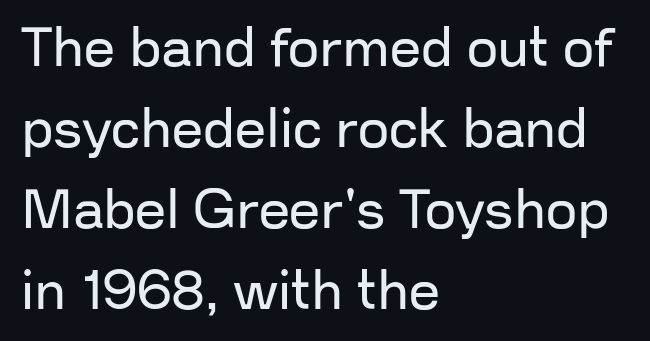
{"serif": "no", "italic": "no", "bold": "no", "weight": "regular", "width": "normal", "stroke_contrast": "low", "x_height": "medium", "monospaced": "no", "underline": "no", "align": "left", "line_spacing": "normal", "line_spacing_ratio": 1.47, "letter_spacing": "normal", "letter_spacing_em": 0.0, "glyph_px": 55}
